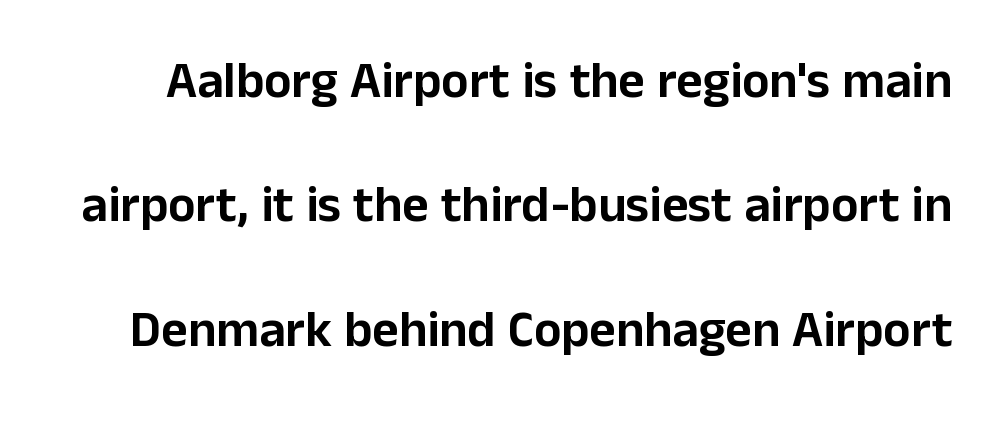
{"serif": "no", "italic": "no", "width": "normal", "stroke_contrast": "low", "x_height": "medium", "monospaced": "no", "underline": "no", "line_spacing": "loose", "line_spacing_ratio": 2.44, "letter_spacing": "normal", "letter_spacing_em": 0.0, "glyph_px": 51}
